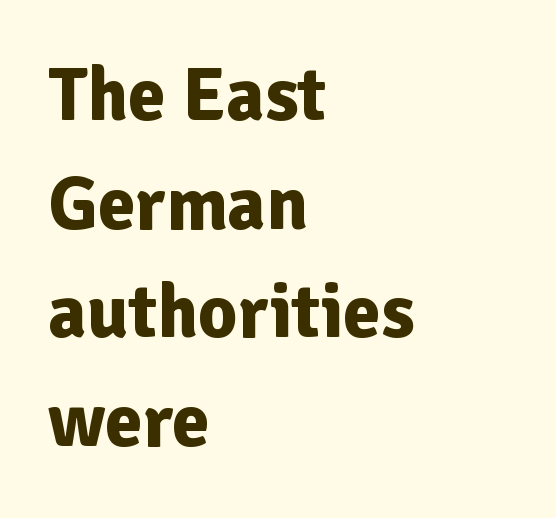
Q: Is the text bold? A: Yes.
Q: Is the text italic (slanted)? A: No, it is upright.
Q: Is the typeface a serif or a sans-serif typeface? A: Sans-serif.
Q: Is the text underlined? A: No.
Q: How is the paragraph aligned? A: Left-aligned.
Q: Is the spacing between letters normal or unusually wide? A: Normal.
Q: Is the spacing between lines tight, normal or loose? A: Normal.
Q: Width (condensed, normal, or wide)? A: Normal.
Q: Stroke contrast? A: Low.
Q: x-height? A: Medium.
Q: Monospaced? A: No.
